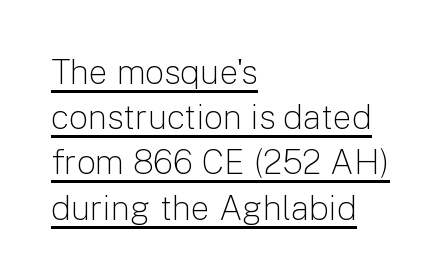
The image shows 34 px light sans-serif type, upright; set left-aligned, normal line spacing (1.33x), normal letter spacing, underlined; low stroke contrast and a medium x-height.
